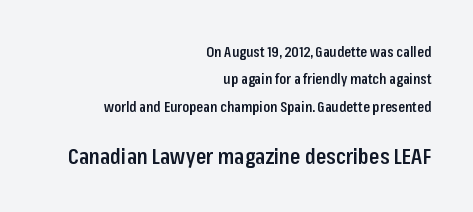
Every letter is mildly thick-stroked: semibold rather than bold. The setting favours the right margin, as signatures and pull-quotes sometimes do. Reading top to bottom, the characters get bigger at the block break. The passage shown has conventional tracking throughout.
